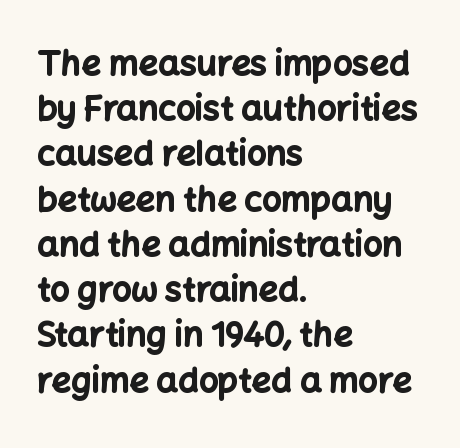
The image shows 34 px bold sans-serif type, upright; set left-aligned, normal line spacing (1.33x), normal letter spacing, not underlined; low stroke contrast and a medium x-height.
